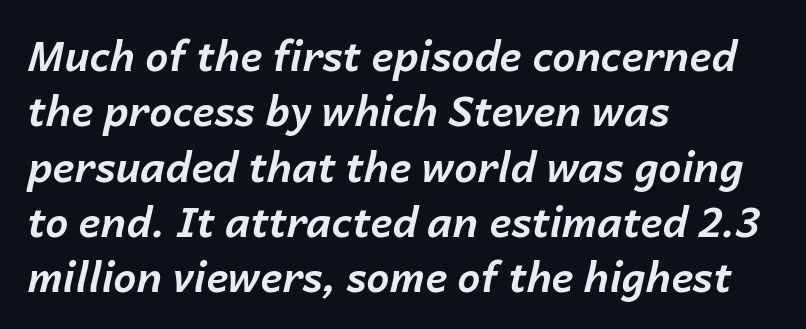
Each line starts at the same left margin while the right side varies. Heavy-handed strokes throughout: this text is bold. The baseline area is clear. Italic? Definitely — the glyphs are oblique. What's the leading like? Ordinary, nothing unusual.
